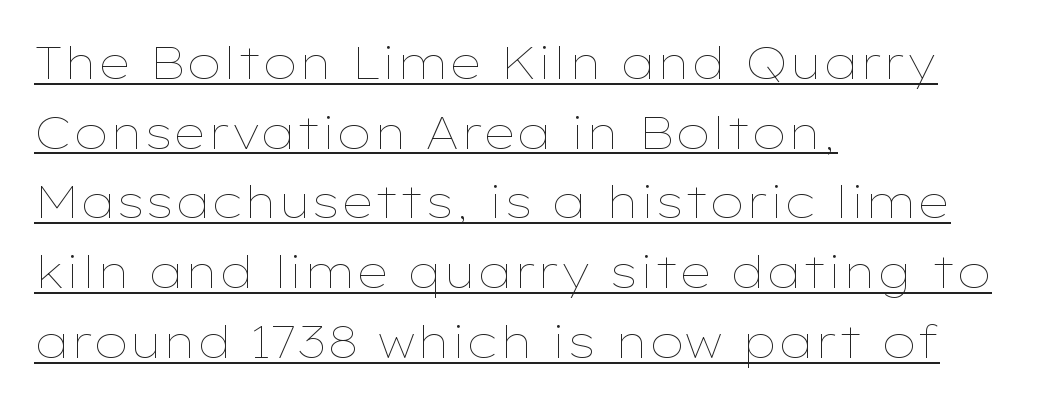
The image shows 45 px thin, wide type, upright; set left-aligned, normal line spacing (1.55x), normal letter spacing, underlined; low stroke contrast and a medium x-height.
